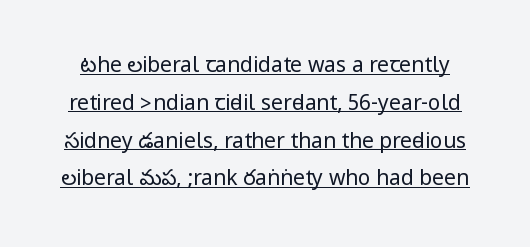
Think standard paragraph weight, or any step lighter than that. The specimen reads as upright at a glance. Short note: letters normally spaced. Caption: lettering with a line underneath.
